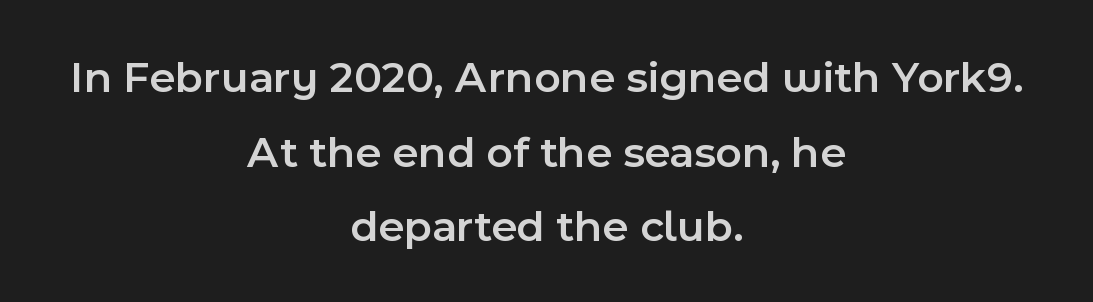
Q: Is the text bold? A: Semi-bold.
Q: Is the text italic (slanted)? A: No, it is upright.
Q: Is the typeface a serif or a sans-serif typeface? A: Sans-serif.
Q: Is the text underlined? A: No.
Q: How is the paragraph aligned? A: Centered.
Q: Is the spacing between letters normal or unusually wide? A: Normal.
Q: Is the spacing between lines tight, normal or loose? A: Normal.
Q: Width (condensed, normal, or wide)? A: Normal.
Q: x-height? A: Medium.
Q: Monospaced? A: No.
